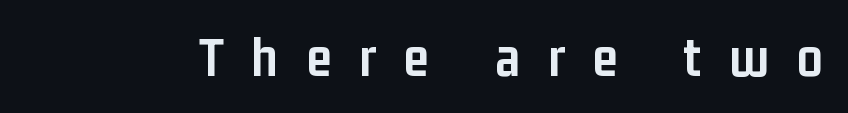
The letters stand upright; this is a roman face. Stroke terminals: plain, sans-serif. How heavy is the stroke? Heavy — this is a bold. A typesetter would call this proportional, since set widths differ per character. Any mark beneath the type? The region is blank. The gaps between neighbouring characters are conspicuously large.
